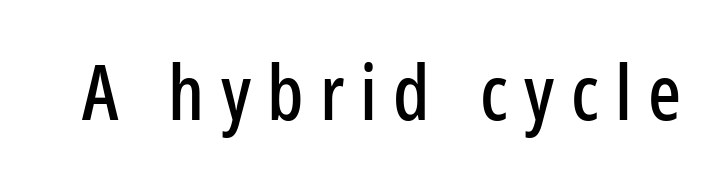
The image shows 77 px condensed sans-serif type, upright; set unusually wide letter spacing (+0.21 em), not underlined; low stroke contrast and a medium x-height.
